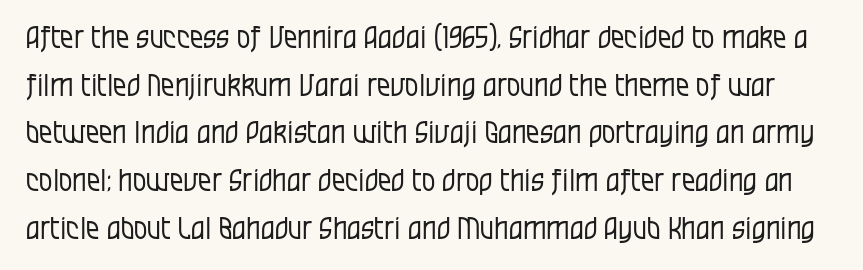
{"serif": "no", "italic": "no", "bold": "no", "weight": "regular", "width": "condensed", "stroke_contrast": "low", "x_height": "large", "monospaced": "no", "underline": "no", "line_spacing": "normal", "line_spacing_ratio": 1.59, "letter_spacing": "normal", "letter_spacing_em": 0.0, "glyph_px": 30}
